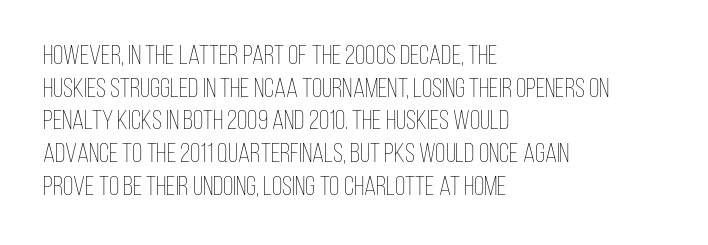
{"italic": "no", "bold": "no", "underline": "no", "align": "left", "line_spacing_ratio": 1.21, "letter_spacing": "normal", "letter_spacing_em": 0.0, "glyph_px": 27}
